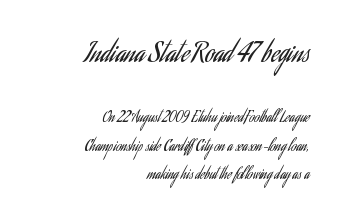
Q: Is the text bold? A: No.
Q: Is the text italic (slanted)? A: Yes.
Q: Is the text underlined? A: No.
Q: How is the paragraph aligned? A: Right-aligned.
Q: Is the spacing between letters normal or unusually wide? A: Normal.
Q: Is the spacing between lines tight, normal or loose? A: Loose.
Q: Which block of text is set in a larger size, the first (top) or the second (bottom)? A: The first (top) one.
